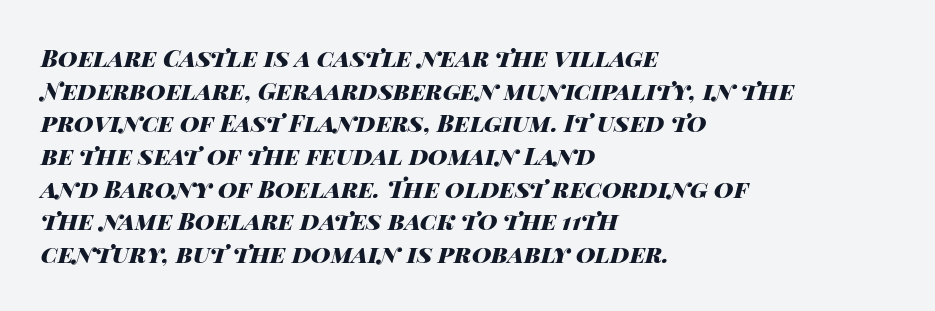
{"italic": "yes", "lean": "right", "slant_degrees": 14, "bold": "yes", "underline": "no", "align": "left", "line_spacing": "normal", "line_spacing_ratio": 1.36, "letter_spacing": "normal", "letter_spacing_em": 0.0, "glyph_px": 24}
